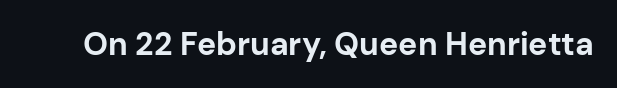
{"serif": "no", "italic": "no", "bold": "yes", "weight": "bold", "width": "normal", "stroke_contrast": "low", "x_height": "medium", "monospaced": "no", "underline": "no", "letter_spacing": "normal", "letter_spacing_em": 0.0, "glyph_px": 32}
